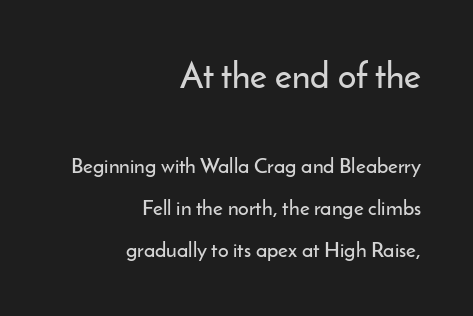
Q: Is the text italic (slanted)? A: No, it is upright.
Q: Is the typeface a serif or a sans-serif typeface? A: Sans-serif.
Q: Is the text underlined? A: No.
Q: How is the paragraph aligned? A: Right-aligned.
Q: Is the spacing between letters normal or unusually wide? A: Normal.
Q: Is the spacing between lines tight, normal or loose? A: Loose.
Q: Which block of text is set in a larger size, the first (top) or the second (bottom)? A: The first (top) one.
Q: Width (condensed, normal, or wide)? A: Normal.
Q: Stroke contrast? A: Low.
Q: x-height? A: Small.
Q: Monospaced? A: No.
